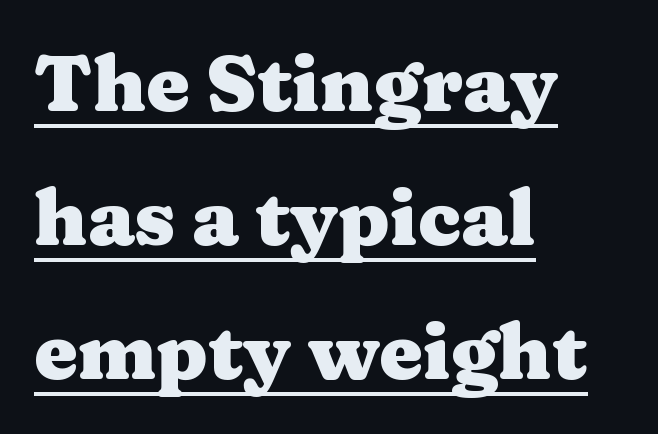
{"serif": "yes", "italic": "no", "bold": "yes", "weight": "heavy", "width": "wide", "stroke_contrast": "medium", "x_height": "medium", "monospaced": "no", "underline": "yes", "align": "left", "line_spacing_ratio": 1.72, "letter_spacing": "normal", "letter_spacing_em": 0.0, "glyph_px": 78}
